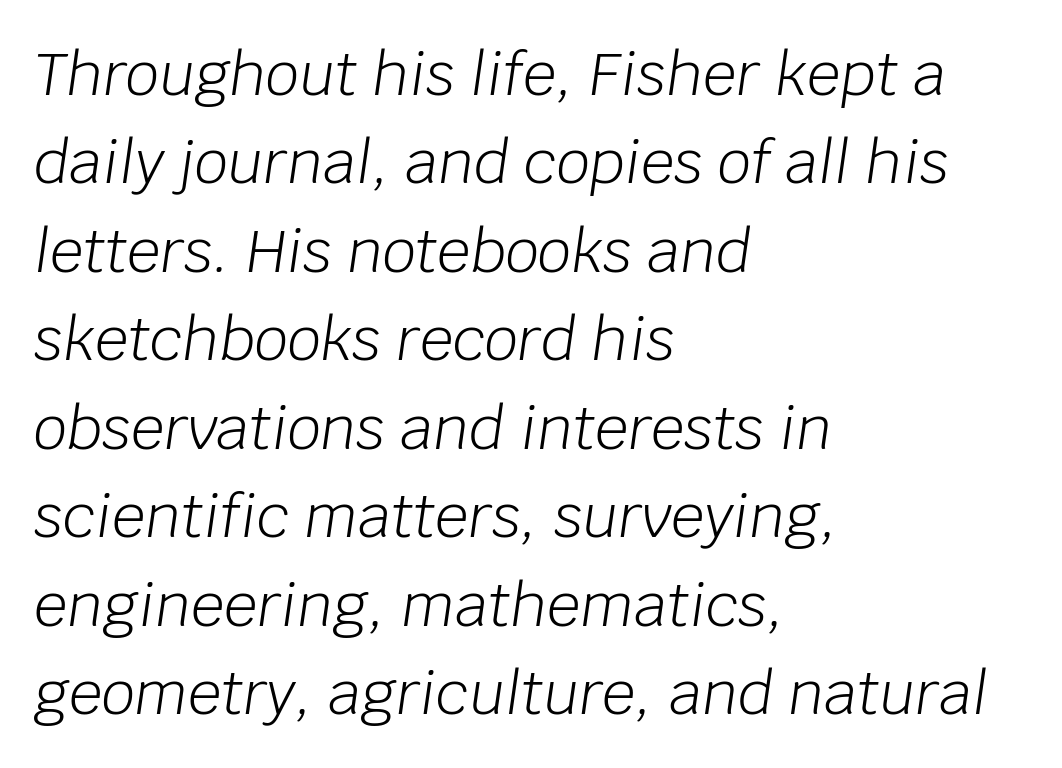
Q: Is the text bold? A: No.
Q: Is the text italic (slanted)? A: Yes, it leans right by about 8 degrees.
Q: Is the text underlined? A: No.
Q: How is the paragraph aligned? A: Left-aligned.
Q: Is the spacing between letters normal or unusually wide? A: Normal.
Q: Is the spacing between lines tight, normal or loose? A: Normal.
Q: Width (condensed, normal, or wide)? A: Normal.
Q: Stroke contrast? A: Low.
Q: x-height? A: Large.
Q: Monospaced? A: No.
